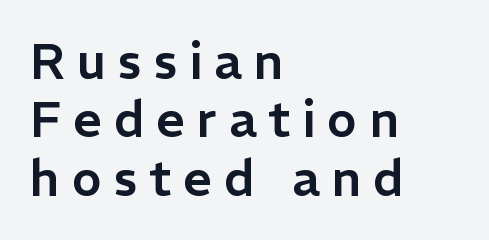
Q: Is the text italic (slanted)? A: No, it is upright.
Q: Is the typeface a serif or a sans-serif typeface? A: Sans-serif.
Q: Is the text underlined? A: No.
Q: How is the paragraph aligned? A: Left-aligned.
Q: Is the spacing between letters normal or unusually wide? A: Unusually wide.
Q: Width (condensed, normal, or wide)? A: Normal.
Q: Stroke contrast? A: Low.
Q: x-height? A: Medium.
Q: Monospaced? A: No.
